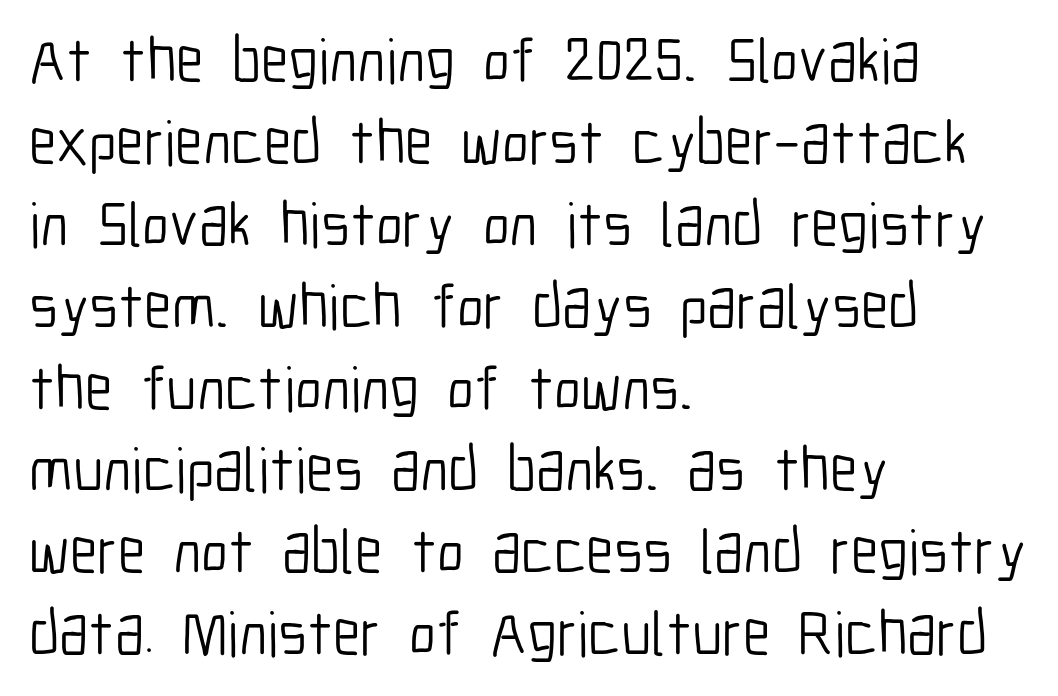
Q: Is the text bold? A: No.
Q: Is the text italic (slanted)? A: No, it is upright.
Q: Is the typeface a serif or a sans-serif typeface? A: Sans-serif.
Q: Is the text underlined? A: No.
Q: How is the paragraph aligned? A: Left-aligned.
Q: Is the spacing between letters normal or unusually wide? A: Normal.
Q: Is the spacing between lines tight, normal or loose? A: Normal.
Q: Width (condensed, normal, or wide)? A: Condensed.
Q: Stroke contrast? A: Low.
Q: x-height? A: Medium.
Q: Monospaced? A: No.
